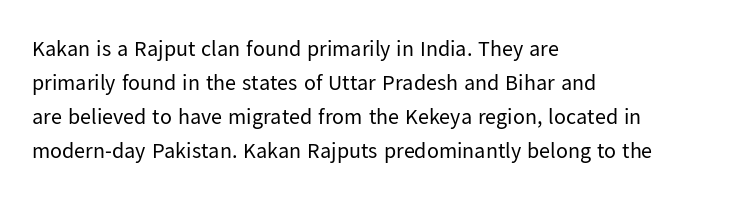
{"italic": "no", "bold": "no", "underline": "no", "align": "left", "line_spacing": "normal", "line_spacing_ratio": 1.55, "letter_spacing": "normal", "letter_spacing_em": 0.0, "glyph_px": 22}
